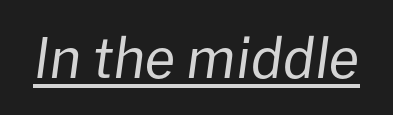
{"italic": "yes", "lean": "right", "slant_degrees": 8, "bold": "no", "weight": "regular", "width": "normal", "stroke_contrast": "low", "x_height": "medium", "monospaced": "no", "underline": "yes", "letter_spacing": "normal", "letter_spacing_em": 0.0, "glyph_px": 55}
